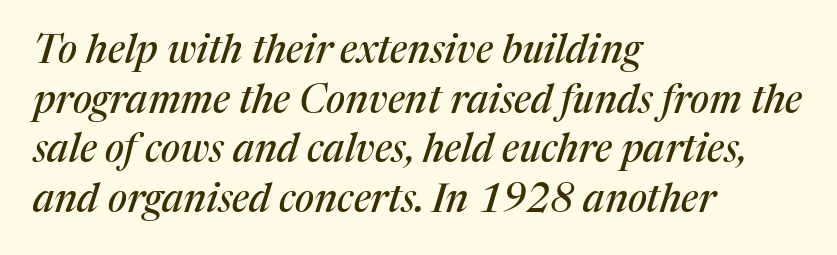
{"serif": "yes", "italic": "yes", "lean": "right", "slant_degrees": 17, "width": "normal", "stroke_contrast": "medium", "x_height": "medium", "monospaced": "no", "underline": "no", "align": "left", "line_spacing": "normal", "line_spacing_ratio": 1.27, "letter_spacing": "normal", "letter_spacing_em": 0.0, "glyph_px": 39}
